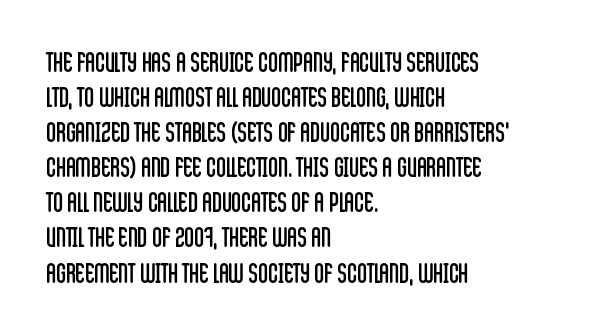
Style check: upright. Plain, unruled lines of type. The paragraph has a hard left edge and a soft right edge. This rendering leaves character spacing at its baseline value. A typesetter would call this leading conventional body-copy spacing. These glyphs show unthickened strokes, regular width or finer.
